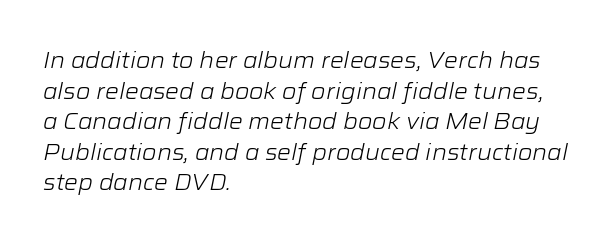
{"italic": "yes", "lean": "right", "slant_degrees": 12, "bold": "no", "underline": "no", "align": "left", "line_spacing": "normal", "line_spacing_ratio": 1.39, "letter_spacing": "normal", "letter_spacing_em": 0.0, "glyph_px": 22}
